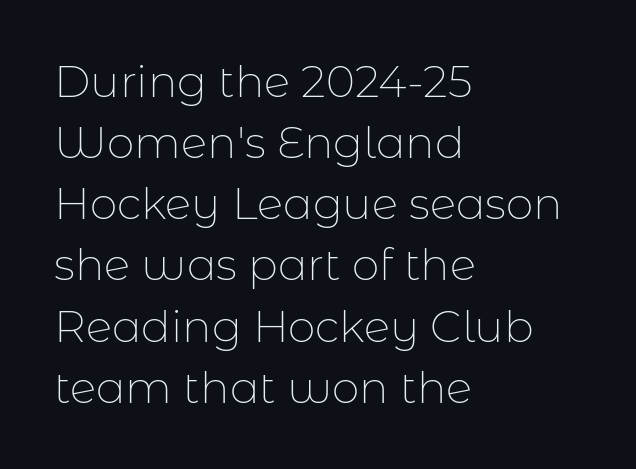
Do the letters lean? They stand straight. Short and long lines alike share a common starting point at left. Type style note: lacks serifs. Counters stay open thanks to moderate or lighter strokes. Looks like regular typesetting: each glyph gets only the width it needs.
